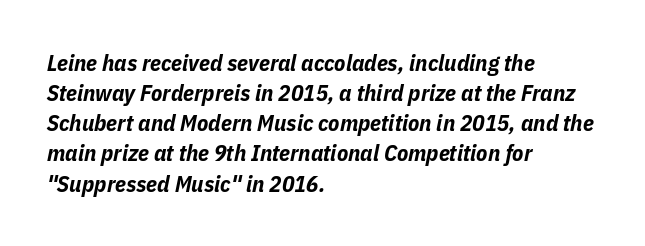
The image shows 23 px bold type, italic (leaning right); set left-aligned, normal line spacing (1.31x), normal letter spacing, not underlined.
